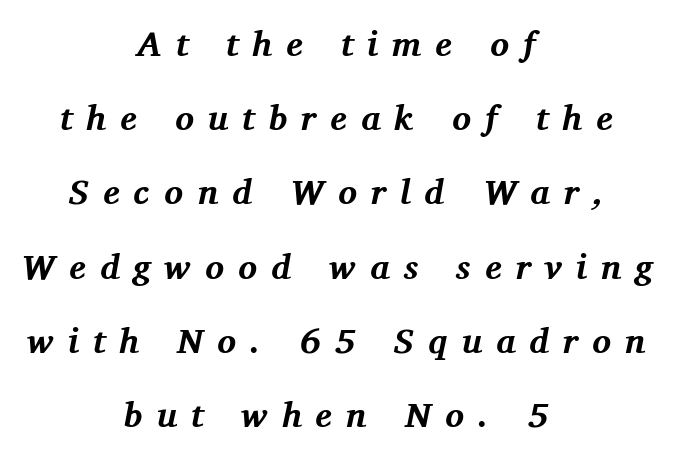
The text block is weighted toward neither margin, spreading evenly from the middle. Students, observe: this is what heavily led, spacious text looks like. Is this a fixed-width face? No — the glyphs have proportional, varying widths. Looking at the ascenders, they clearly lean. Summary of weight: heavy, a full bold.
